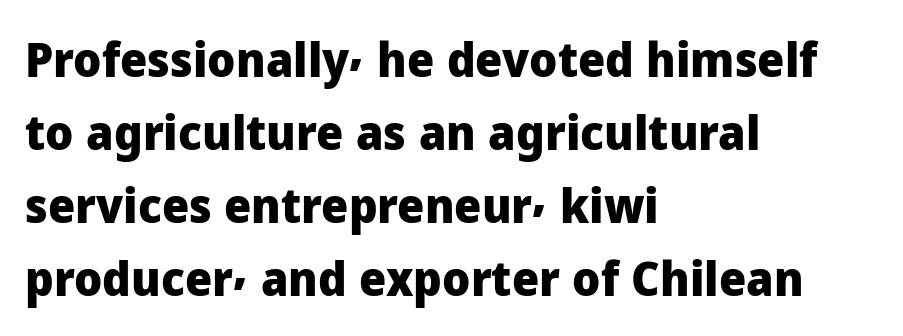
The letters stand straight up with perfectly vertical stems. The gap between lines stays unmarked. A classic flush-left, rag-right setting is used for this passage. The type family on display is of the sans-serif kind. Pretty heavy lettering here — definitely bold. Honestly, the row spacing looks completely unremarkable.
